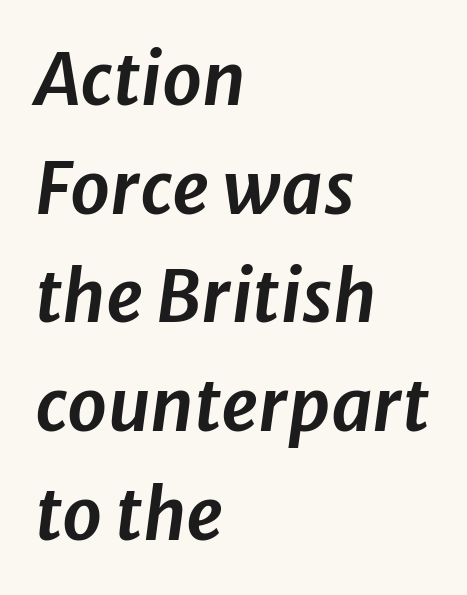
{"italic": "yes", "lean": "right", "slant_degrees": 8, "width": "normal", "stroke_contrast": "low", "x_height": "medium", "monospaced": "no", "underline": "no", "align": "left", "line_spacing": "normal", "line_spacing_ratio": 1.53, "letter_spacing": "normal", "letter_spacing_em": 0.0, "glyph_px": 71}
